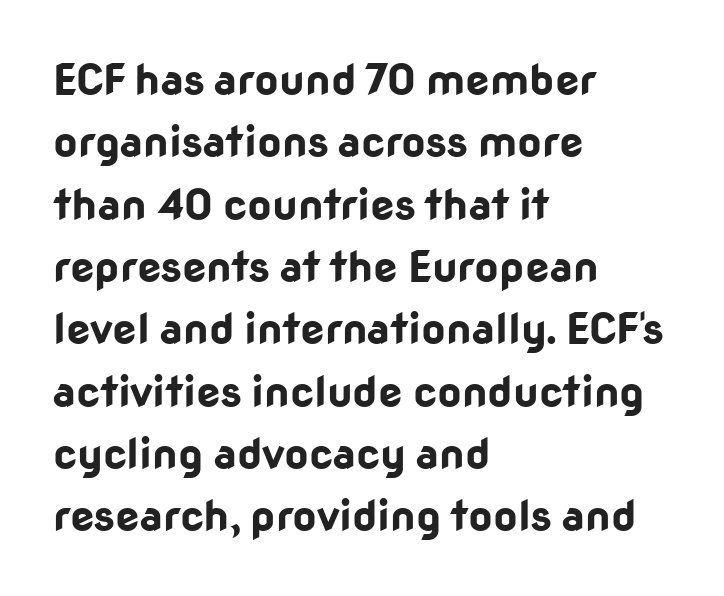
{"serif": "no", "italic": "no", "bold": "yes", "weight": "bold", "width": "normal", "stroke_contrast": "low", "x_height": "medium", "monospaced": "no", "underline": "no", "align": "left", "line_spacing": "normal", "line_spacing_ratio": 1.45, "letter_spacing": "normal", "letter_spacing_em": 0.0, "glyph_px": 43}
